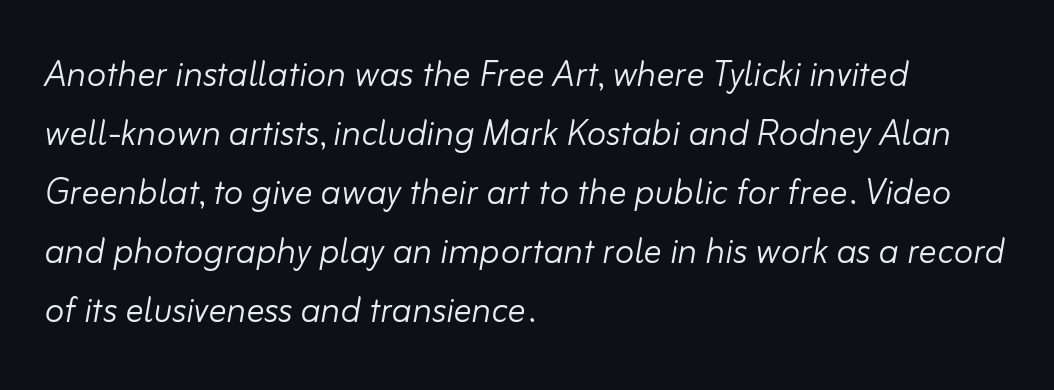
The image shows 45 px light type, italic (leaning right); set left-aligned, normal line spacing (1.31x), normal letter spacing, not underlined; low stroke contrast and a small x-height.
